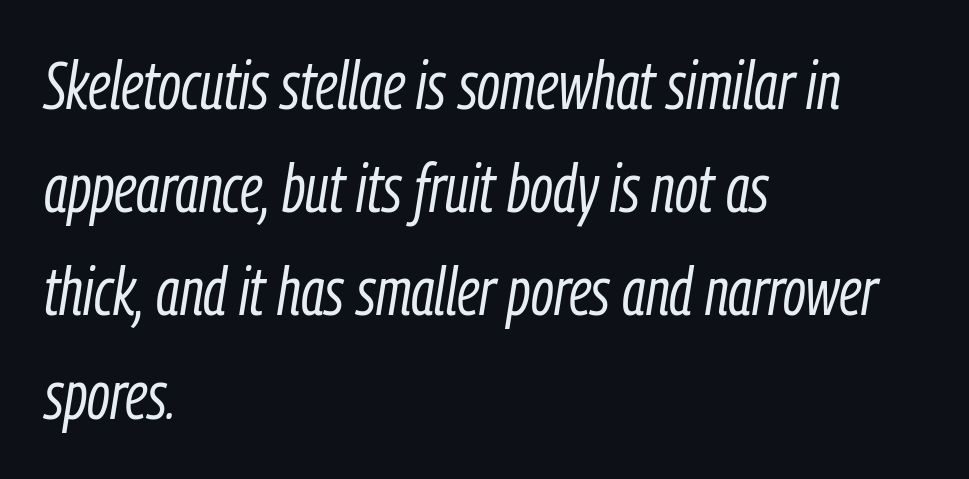
{"italic": "yes", "lean": "right", "slant_degrees": 9, "bold": "no", "weight": "light", "width": "condensed", "stroke_contrast": "low", "x_height": "medium", "monospaced": "no", "underline": "no", "align": "left", "line_spacing": "normal", "line_spacing_ratio": 1.54, "letter_spacing": "normal", "letter_spacing_em": 0.0, "glyph_px": 67}
